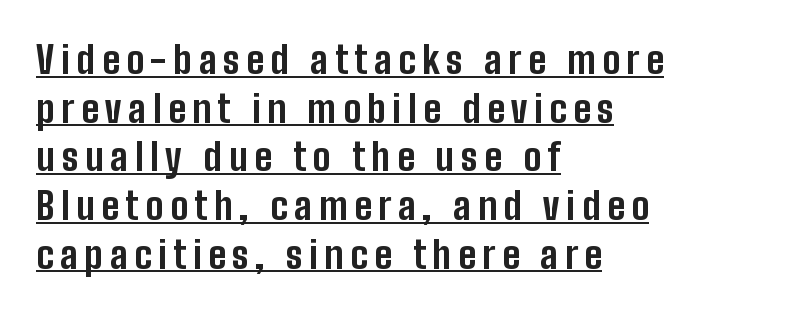
{"serif": "no", "italic": "no", "bold": "yes", "weight": "bold", "width": "condensed", "stroke_contrast": "low", "x_height": "medium", "monospaced": "no", "underline": "yes", "align": "left", "line_spacing": "normal", "line_spacing_ratio": 1.28, "glyph_px": 38}
